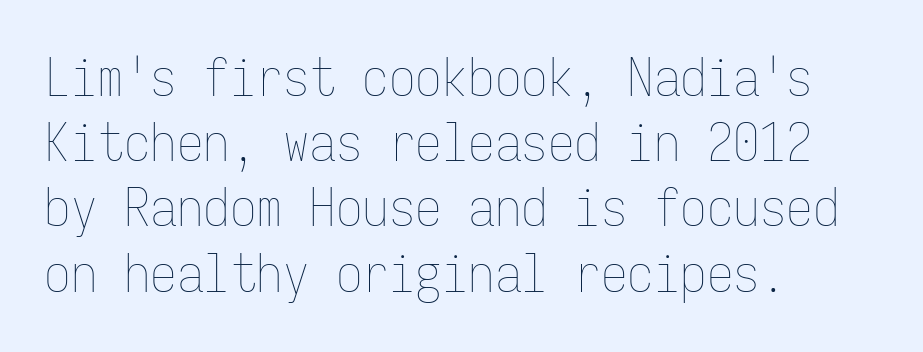
The image shows 53 px thin, condensed type, upright, monospaced; set left-aligned, line spacing 1.23x, normal letter spacing, not underlined; low stroke contrast and a medium x-height.
